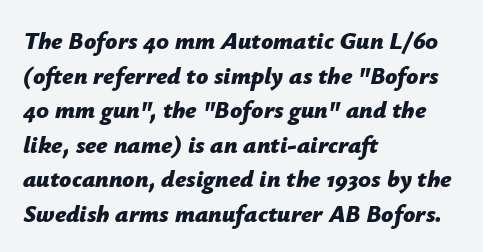
The image shows 24 px bold type, italic (leaning right); set left-aligned, normal line spacing (1.44x), normal letter spacing, not underlined.
